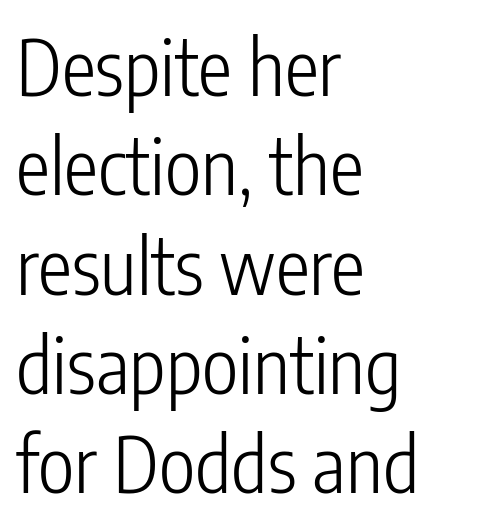
The image shows 77 px light, condensed sans-serif type, upright; set left-aligned, normal line spacing (1.29x), normal letter spacing, not underlined; low stroke contrast and a medium x-height.
